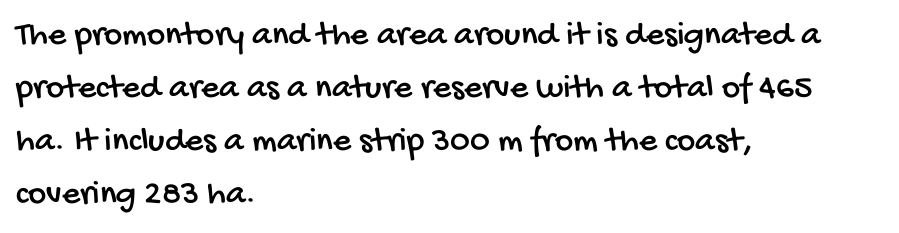
Q: Is the typeface a serif or a sans-serif typeface? A: Sans-serif.
Q: Is the text underlined? A: No.
Q: How is the paragraph aligned? A: Left-aligned.
Q: Is the spacing between letters normal or unusually wide? A: Normal.
Q: Is the spacing between lines tight, normal or loose? A: Normal.
Q: Width (condensed, normal, or wide)? A: Condensed.
Q: Stroke contrast? A: Low.
Q: x-height? A: Large.
Q: Monospaced? A: No.
